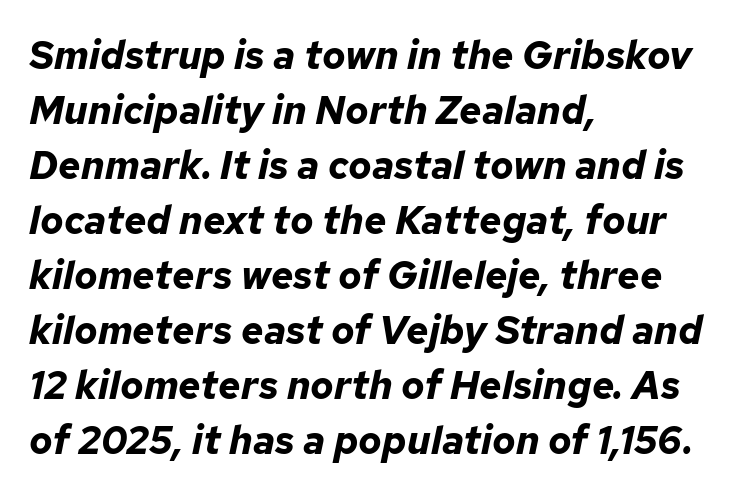
Q: Is the text bold? A: Yes.
Q: Is the text italic (slanted)? A: Yes, it leans right by about 12 degrees.
Q: Is the text underlined? A: No.
Q: How is the paragraph aligned? A: Left-aligned.
Q: Is the spacing between letters normal or unusually wide? A: Normal.
Q: Is the spacing between lines tight, normal or loose? A: Normal.
Q: Width (condensed, normal, or wide)? A: Normal.
Q: Stroke contrast? A: Low.
Q: x-height? A: Medium.
Q: Monospaced? A: No.
